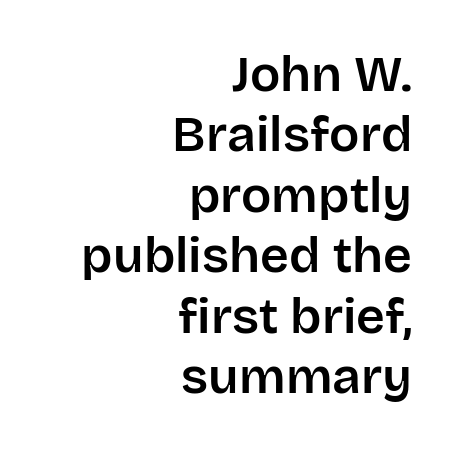
{"serif": "no", "italic": "no", "width": "normal", "stroke_contrast": "low", "x_height": "large", "monospaced": "no", "underline": "no", "align": "right", "line_spacing_ratio": 1.21, "letter_spacing": "normal", "letter_spacing_em": 0.0, "glyph_px": 50}
